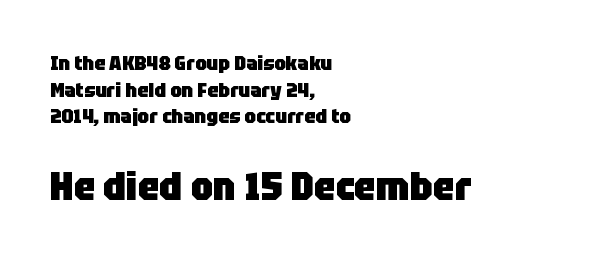
{"serif": "no", "italic": "no", "bold": "yes", "weight": "heavy", "width": "normal", "stroke_contrast": "low", "x_height": "large", "monospaced": "no", "underline": "no", "align": "left", "line_spacing": "normal", "line_spacing_ratio": 1.33, "letter_spacing": "normal", "letter_spacing_em": 0.0, "larger_block": "second", "size_ratio": 1.95, "glyph_px": 39}
